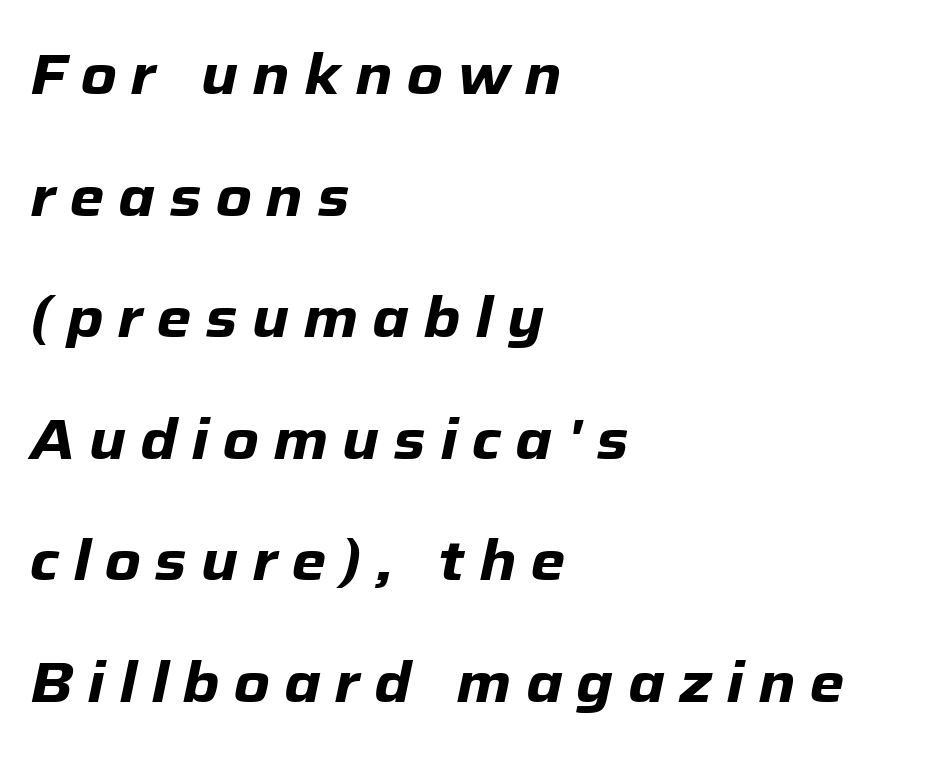
Descenders hang freely into open space. Observe the wide spacing: letters keep a clear distance from each other. The rendering uses natural spacing where letterforms have individual widths. The glyphs look as if they've been sheared to an angle. Line starts are locked; line ends wander. Weight check: bold — yes, fully.
